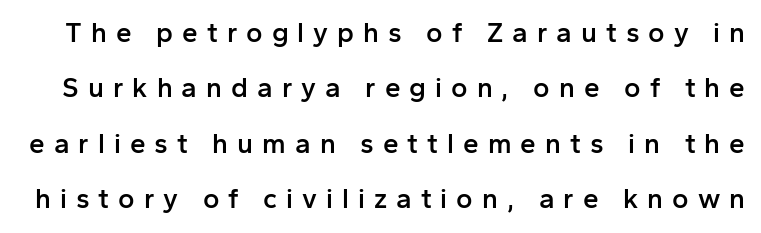
{"serif": "no", "italic": "no", "bold": "semi", "weight": "semibold", "width": "normal", "stroke_contrast": "low", "x_height": "medium", "monospaced": "no", "underline": "no", "line_spacing": "loose", "line_spacing_ratio": 1.98, "letter_spacing": "wide", "letter_spacing_em": 0.32, "glyph_px": 28}
